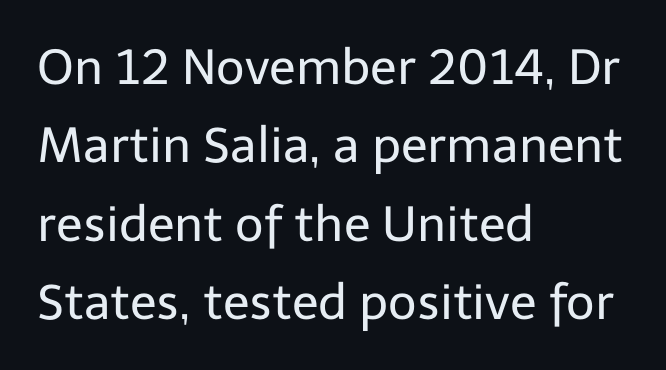
The image shows 49 px regular-weight sans-serif type, upright; set left-aligned, normal line spacing (1.6x), normal letter spacing, not underlined; low stroke contrast and a medium x-height.
